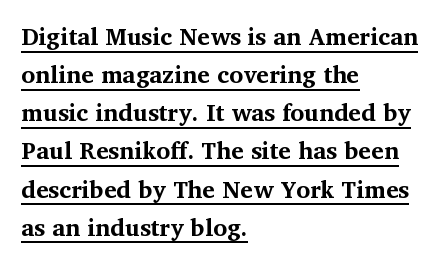
The lettering is marked with a stroke running underneath it. Posture: vertical. The rag falls on the right side of this text block. Tracking here is standard; glyphs follow each other at the usual distance. In terms of weight, the rendering is a true, heavy bold.
